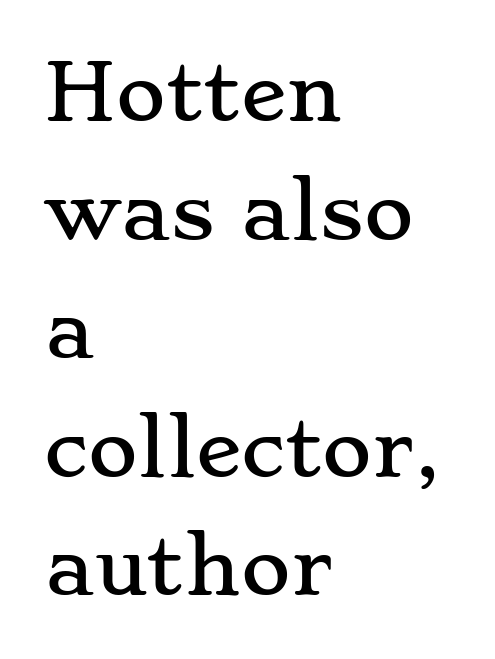
The image shows 76 px wide serif type, upright; set left-aligned, normal line spacing (1.56x), normal letter spacing, not underlined; low stroke contrast and a small x-height.
